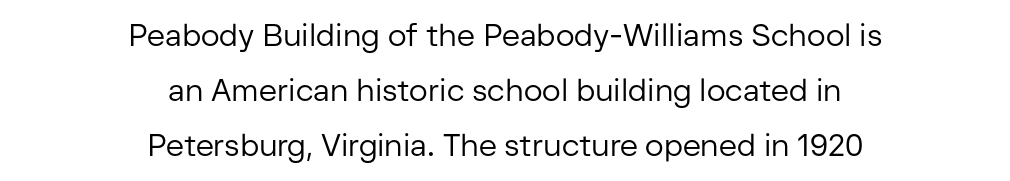
Q: Is the text bold? A: No.
Q: Is the text italic (slanted)? A: No, it is upright.
Q: Is the typeface a serif or a sans-serif typeface? A: Sans-serif.
Q: Is the text underlined? A: No.
Q: How is the paragraph aligned? A: Centered.
Q: Is the spacing between letters normal or unusually wide? A: Normal.
Q: Width (condensed, normal, or wide)? A: Normal.
Q: Stroke contrast? A: Low.
Q: x-height? A: Medium.
Q: Monospaced? A: No.
